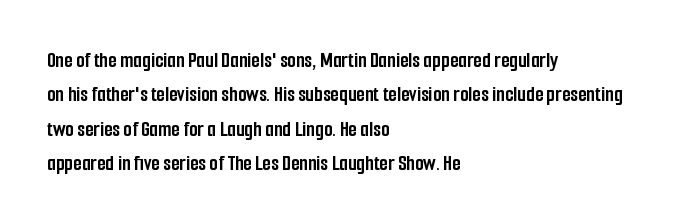
{"italic": "no", "bold": "yes", "underline": "no", "align": "left", "line_spacing": "normal", "line_spacing_ratio": 1.56, "letter_spacing": "normal", "letter_spacing_em": 0.0, "glyph_px": 22}
